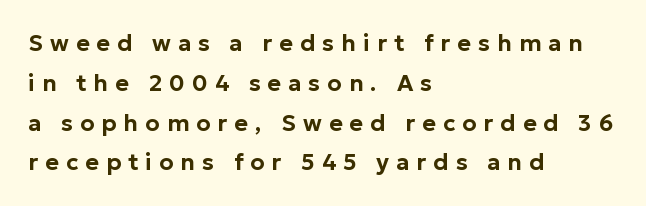
The lettering stays uniformly vertical, giving the passage a roman look. This sample uses expanded letter spacing, leaving extra air between glyphs. Only glyphs here, with clear space below each row. Compared with a centered layout, this one pins lines to the left instead.
